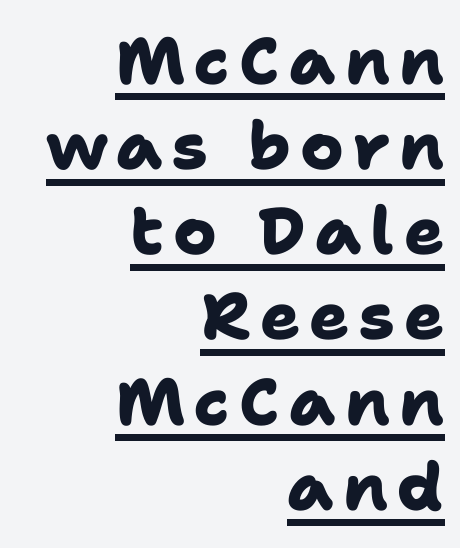
{"serif": "no", "bold": "yes", "weight": "heavy", "width": "normal", "stroke_contrast": "low", "x_height": "medium", "monospaced": "no", "underline": "yes", "align": "right", "line_spacing": "normal", "line_spacing_ratio": 1.29, "glyph_px": 66}
